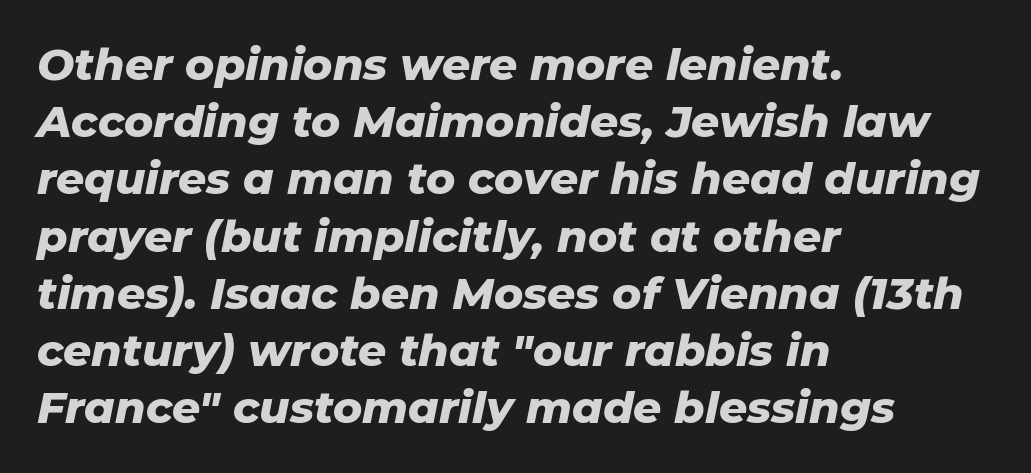
The image shows 44 px heavy type, italic (leaning right); set left-aligned, normal line spacing (1.3x), normal letter spacing, not underlined; low stroke contrast and a medium x-height.
